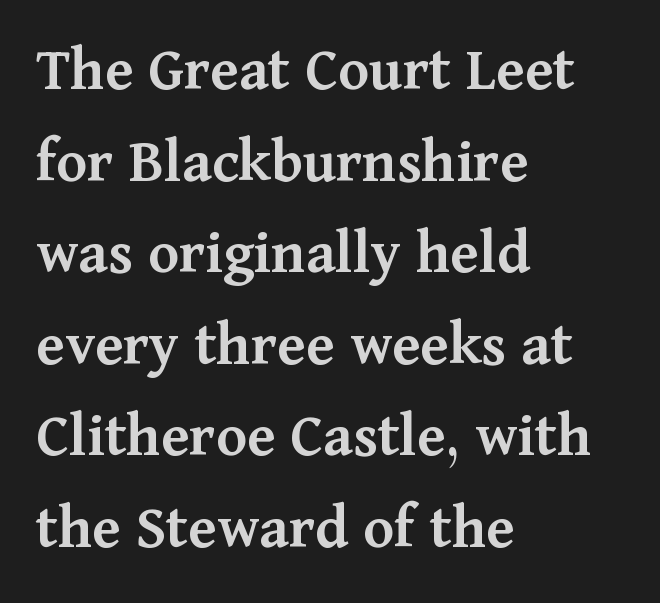
Q: Is the text bold? A: Semi-bold.
Q: Is the text italic (slanted)? A: No, it is upright.
Q: Is the typeface a serif or a sans-serif typeface? A: Serif.
Q: Is the text underlined? A: No.
Q: How is the paragraph aligned? A: Left-aligned.
Q: Is the spacing between letters normal or unusually wide? A: Normal.
Q: Is the spacing between lines tight, normal or loose? A: Normal.
Q: Width (condensed, normal, or wide)? A: Normal.
Q: Stroke contrast? A: Medium.
Q: x-height? A: Medium.
Q: Monospaced? A: No.
